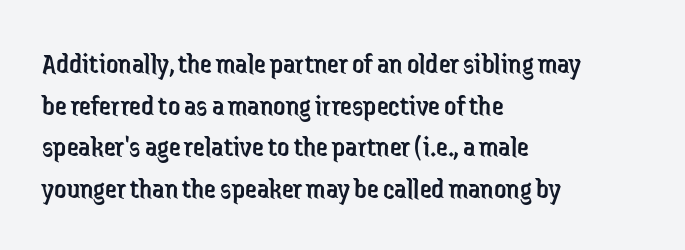
Italic? Not at all — the glyphs are vertical. Are there feet on the stems? There aren't — it's a sans. Each line starts at the same left margin while the right side varies. Default kerning and tracking; the words read as compact shapes. Stems and bowls with no extra thickness — not bold.
